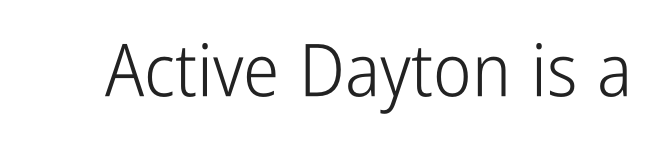
{"serif": "no", "italic": "no", "bold": "no", "weight": "light", "width": "condensed", "stroke_contrast": "low", "x_height": "medium", "monospaced": "no", "underline": "no", "letter_spacing": "normal", "letter_spacing_em": 0.0, "glyph_px": 73}
